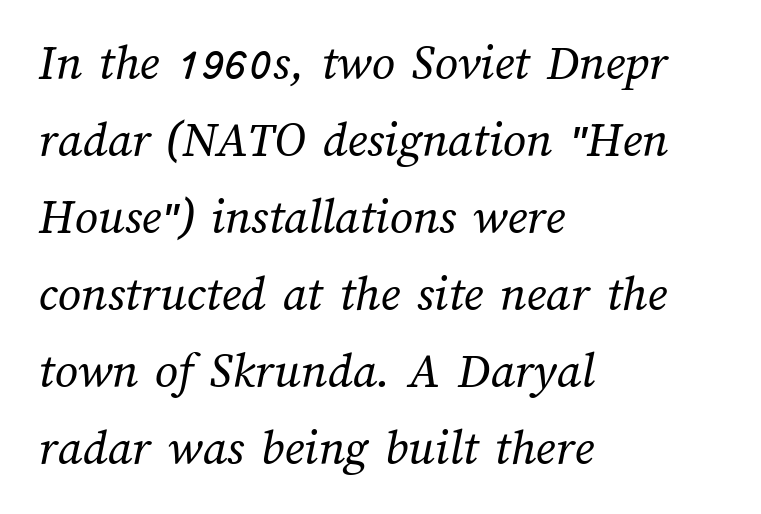
Looks like regular typesetting: each glyph gets only the width it needs. Each new line begins a customary step beneath the previous one. No word sits above an underline. The weight would be labelled regular, book, light, or lighter still. One-word summary of the alignment: left. Tracking value appears to be zero — textbook default spacing.
